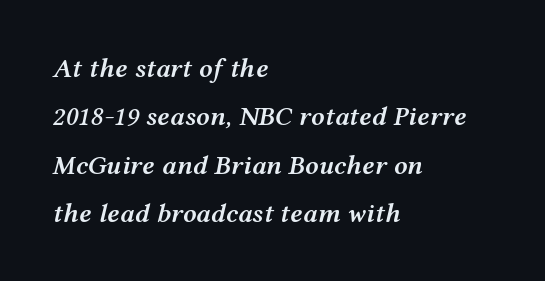
{"italic": "yes", "lean": "right", "slant_degrees": 12, "bold": "semi", "underline": "no", "align": "left", "line_spacing_ratio": 1.79, "letter_spacing": "normal", "letter_spacing_em": 0.0, "glyph_px": 27}
